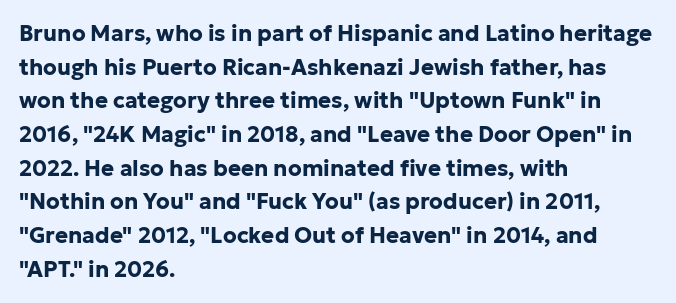
The image shows 22 px bold type, upright; set left-aligned, normal line spacing (1.53x), normal letter spacing, not underlined.
